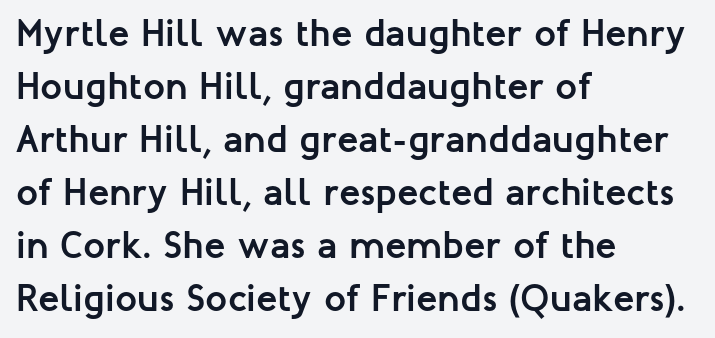
Q: Is the text bold? A: Yes.
Q: Is the text italic (slanted)? A: No, it is upright.
Q: Is the typeface a serif or a sans-serif typeface? A: Sans-serif.
Q: Is the text underlined? A: No.
Q: How is the paragraph aligned? A: Left-aligned.
Q: Is the spacing between letters normal or unusually wide? A: Normal.
Q: Is the spacing between lines tight, normal or loose? A: Normal.
Q: Width (condensed, normal, or wide)? A: Normal.
Q: Stroke contrast? A: Low.
Q: x-height? A: Medium.
Q: Monospaced? A: No.
